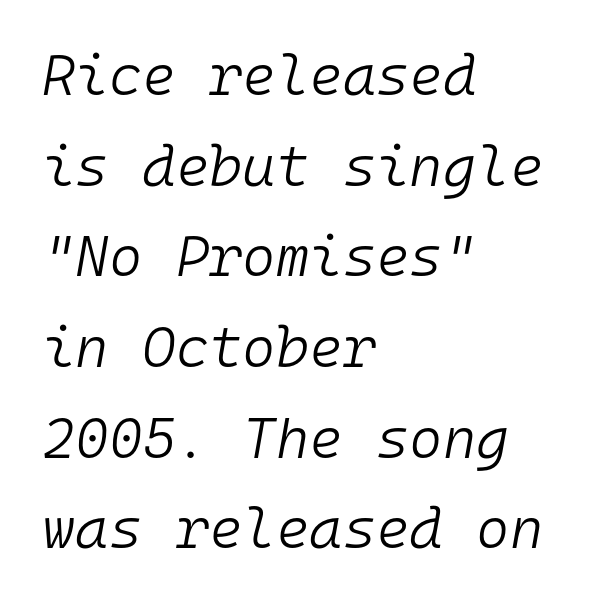
The image shows 57 px light type, italic (leaning right), monospaced; set left-aligned, normal line spacing (1.59x), normal letter spacing, not underlined; low stroke contrast and a medium x-height.
